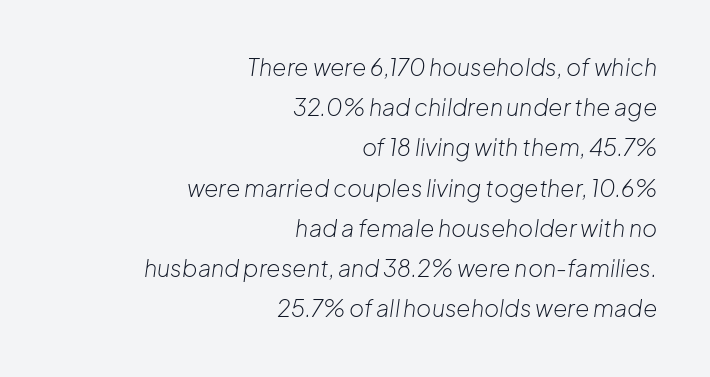
Q: Is the text bold? A: No.
Q: Is the text italic (slanted)? A: Yes, it leans right by about 8 degrees.
Q: Is the text underlined? A: No.
Q: How is the paragraph aligned? A: Right-aligned.
Q: Is the spacing between letters normal or unusually wide? A: Normal.
